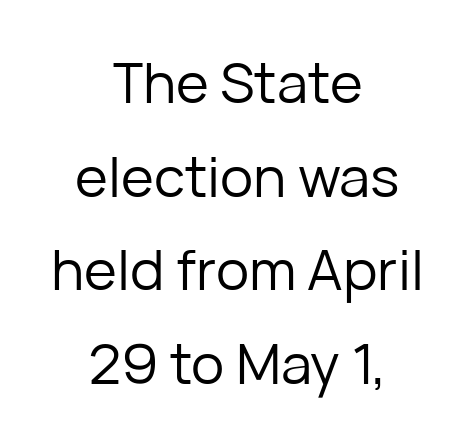
Character widths vary here, with narrow letters taking less room than wide ones. These lines keep a tight, regular rhythm from letter to letter. The face looks like a standard text weight, possibly lighter. Is there much room between lines? A standard amount, neither cramped nor airy. The letters stand upright; this is a roman face. Nope, no serifs anywhere on these letters.
